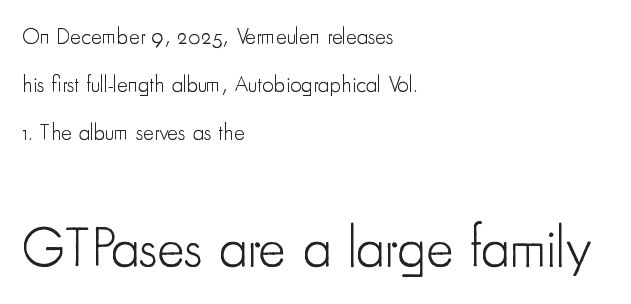
Q: Is the text bold? A: No.
Q: Is the text italic (slanted)? A: No, it is upright.
Q: Is the typeface a serif or a sans-serif typeface? A: Sans-serif.
Q: Is the text underlined? A: No.
Q: How is the paragraph aligned? A: Left-aligned.
Q: Is the spacing between letters normal or unusually wide? A: Normal.
Q: Is the spacing between lines tight, normal or loose? A: Loose.
Q: Which block of text is set in a larger size, the first (top) or the second (bottom)? A: The second (bottom) one.
Q: Width (condensed, normal, or wide)? A: Condensed.
Q: Stroke contrast? A: Low.
Q: x-height? A: Small.
Q: Monospaced? A: No.
